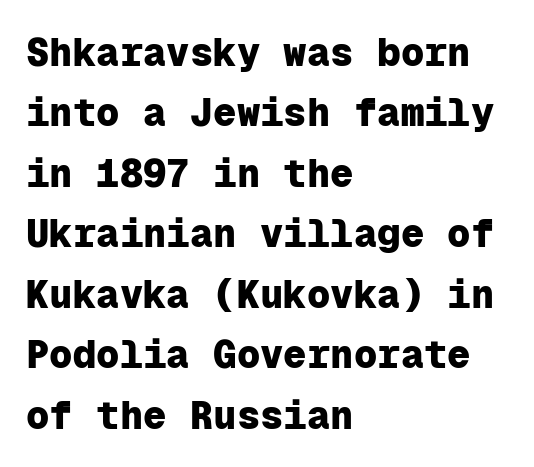
The letters carry no serifs — their stems end cleanly without finishing strokes. Every letter is thick-stroked: bold, no question. Compared with typical body copy, the letter spacing here is the same. It's the straight-up-and-down kind of type. Summary of vertical rhythm: regular, with standard interline spacing.
